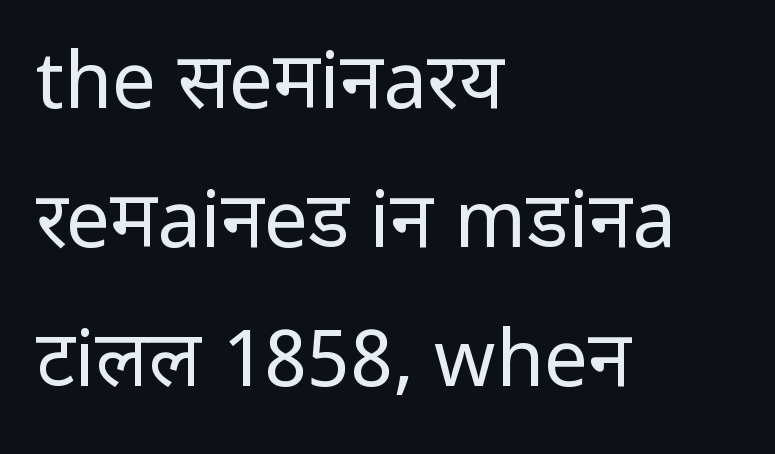
Q: Is the text bold? A: No.
Q: Is the text italic (slanted)? A: No, it is upright.
Q: Is the typeface a serif or a sans-serif typeface? A: Sans-serif.
Q: Is the text underlined? A: No.
Q: How is the paragraph aligned? A: Left-aligned.
Q: Is the spacing between letters normal or unusually wide? A: Normal.
Q: Width (condensed, normal, or wide)? A: Condensed.
Q: Stroke contrast? A: Low.
